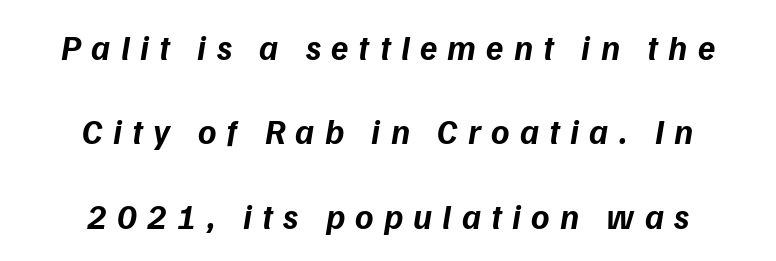
{"serif": "no", "bold": "yes", "weight": "bold", "width": "normal", "stroke_contrast": "low", "x_height": "medium", "monospaced": "no", "underline": "no", "align": "center", "line_spacing": "loose", "line_spacing_ratio": 2.41, "letter_spacing": "wide", "letter_spacing_em": 0.29, "glyph_px": 35}
